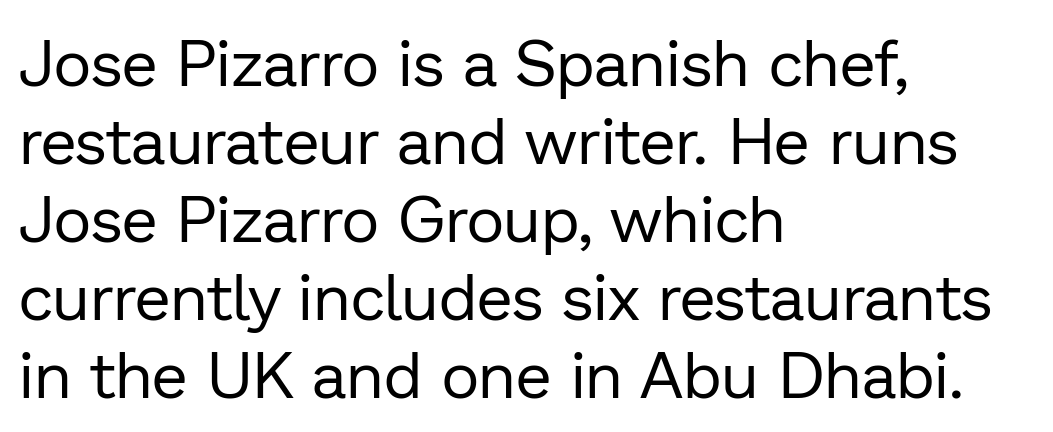
Is this a sans? Yes — the strokes have no serifs. Does extra space separate the letters? No, they use regular spacing. If you drew a line through each stem, it would be perfectly vertical. Here the designer chose a conventional face with non-uniform glyph widths. Weight: not bold — regular or lighter. Leftover space on each line is placed entirely after the last word.
